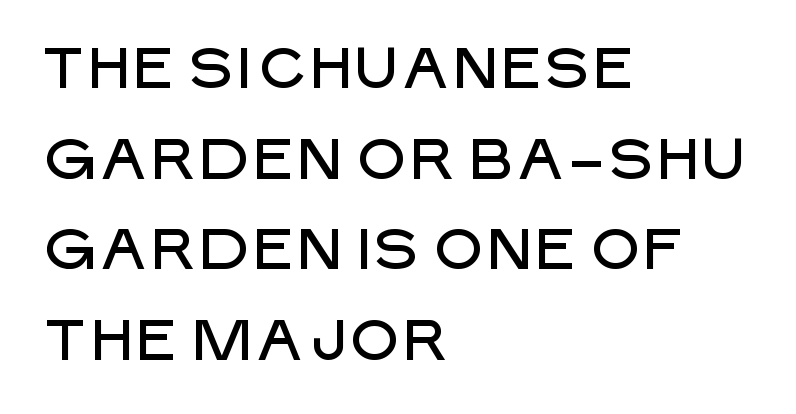
{"serif": "no", "italic": "no", "width": "normal", "stroke_contrast": "low", "x_height": "large", "monospaced": "no", "underline": "no", "align": "left", "line_spacing": "normal", "line_spacing_ratio": 1.59, "letter_spacing": "normal", "letter_spacing_em": 0.0, "glyph_px": 57}
